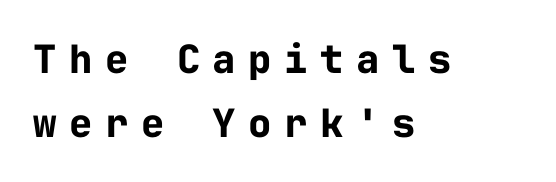
The image shows 39 px bold sans-serif type, upright, monospaced; set left-aligned, normal line spacing (1.64x), unusually wide letter spacing (+0.32 em), not underlined; low stroke contrast and a medium x-height.
